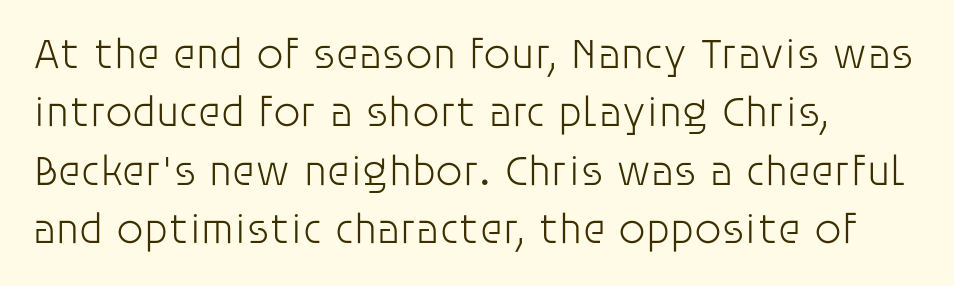
Q: Is the text bold? A: No.
Q: Is the text italic (slanted)? A: No, it is upright.
Q: Is the typeface a serif or a sans-serif typeface? A: Sans-serif.
Q: Is the text underlined? A: No.
Q: How is the paragraph aligned? A: Left-aligned.
Q: Is the spacing between letters normal or unusually wide? A: Normal.
Q: Is the spacing between lines tight, normal or loose? A: Normal.
Q: Width (condensed, normal, or wide)? A: Normal.
Q: Stroke contrast? A: Low.
Q: x-height? A: Large.
Q: Monospaced? A: No.
